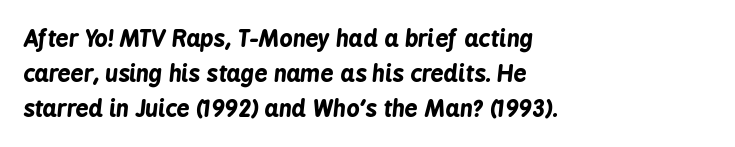
The rendering keeps characters at their native spacing. The paragraph shown leans on its left margin. Notice how descenders clear the ascenders below comfortably — that's standard leading. I'd describe the lettering as bold — thick and assertive. Beneath every word, the page is bare.
